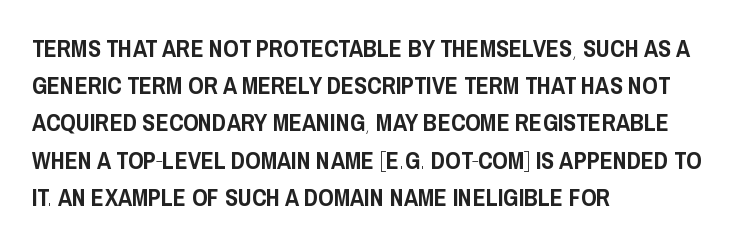
Interline gaps are of average width in this sample. The letters stand upright; this is a roman face. The face used here is rendered with its standard letterfit. Leftover space on each line is placed entirely after the last word. Beneath every word, the page is bare.
